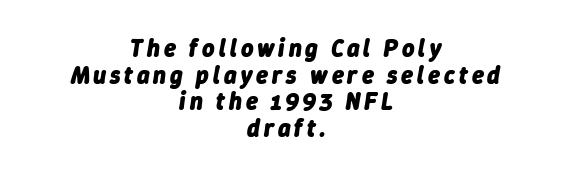
{"italic": "yes", "lean": "right", "slant_degrees": 9, "bold": "yes", "underline": "no", "align": "center", "line_spacing": "tight", "line_spacing_ratio": 1.11, "glyph_px": 24}
